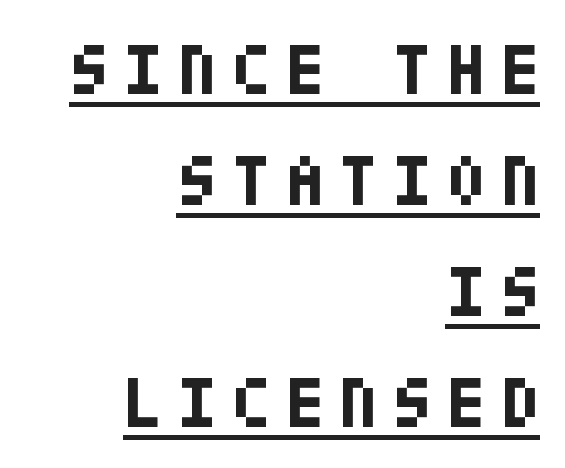
Somebody hit Ctrl+U on this one — the words are underlined. Type style note: lacks serifs. Where is the straight margin? On the right. Ordinary non-slanted type is in use.
